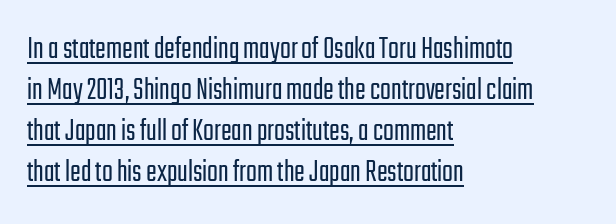
Default kerning and tracking; the words read as compact shapes. Typographically, this falls in the sans-serif category. Each line of the rendering has a horizontal stroke beneath the glyphs. Whoever set this chose a conventional vertical rhythm.
